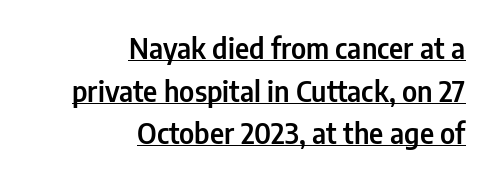
{"serif": "no", "italic": "no", "width": "condensed", "stroke_contrast": "low", "x_height": "medium", "monospaced": "no", "underline": "yes", "align": "right", "line_spacing": "normal", "line_spacing_ratio": 1.52, "letter_spacing": "normal", "letter_spacing_em": 0.0, "glyph_px": 28}
